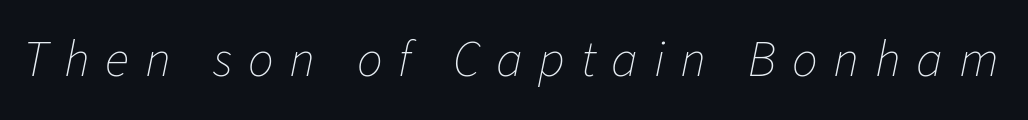
The axis of the letterforms is tilted away from vertical. Descenders hang freely into open space. These lines have a slow, spaced-out rhythm from letter to letter. The passage shown is typed in a proportional face where columns would drift. The weight would be labelled regular, book, light, or lighter still.
